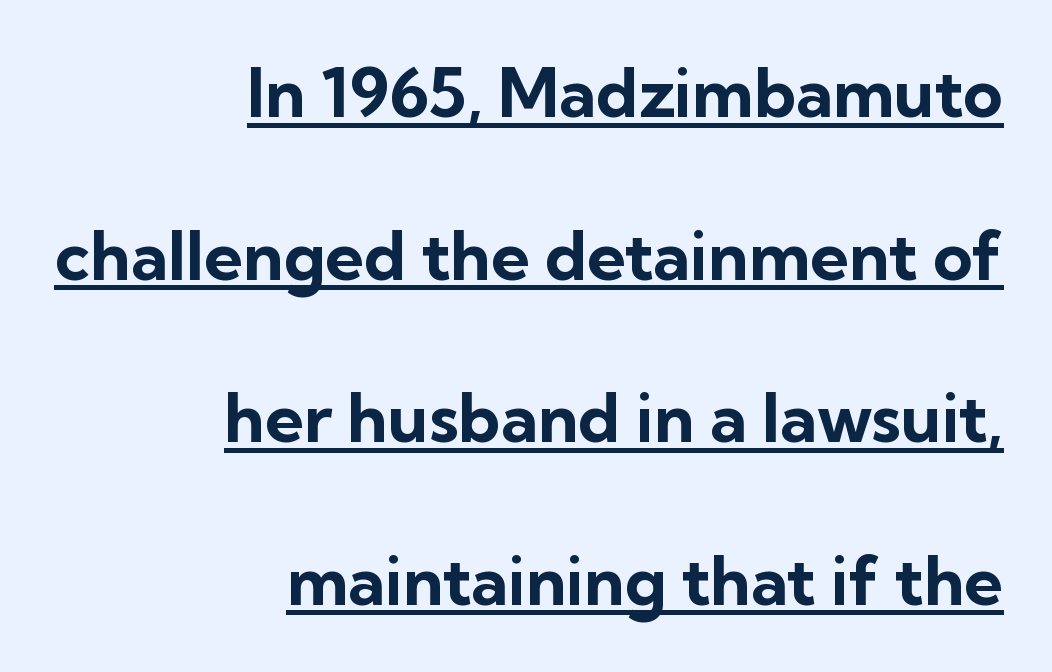
The image shows 68 px bold sans-serif type, upright; set right-aligned, loose line spacing (2.39x), normal letter spacing, underlined; low stroke contrast and a medium x-height.
